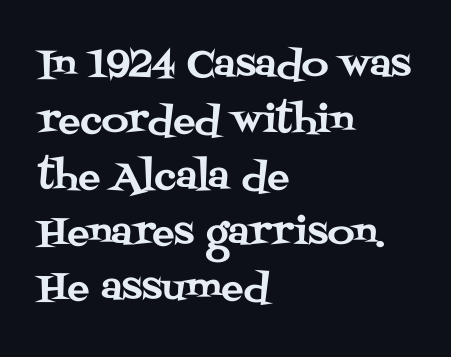
The image shows 37 px serif type, upright; set left-aligned, normal line spacing (1.51x), normal letter spacing, not underlined; medium stroke contrast and a large x-height.
